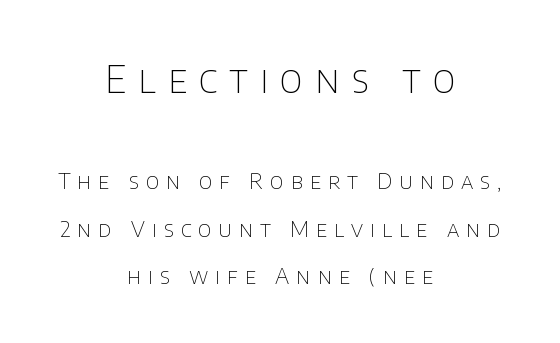
Q: Is the text bold? A: No.
Q: Is the text italic (slanted)? A: No, it is upright.
Q: Is the typeface a serif or a sans-serif typeface? A: Sans-serif.
Q: Is the text underlined? A: No.
Q: How is the paragraph aligned? A: Centered.
Q: Is the spacing between letters normal or unusually wide? A: Unusually wide.
Q: Is the spacing between lines tight, normal or loose? A: Loose.
Q: Which block of text is set in a larger size, the first (top) or the second (bottom)? A: The first (top) one.
Q: Width (condensed, normal, or wide)? A: Normal.
Q: Stroke contrast? A: Low.
Q: x-height? A: Large.
Q: Monospaced? A: No.
